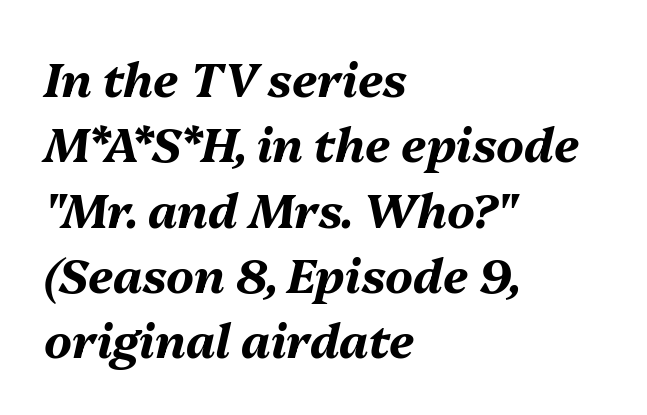
{"italic": "yes", "lean": "right", "slant_degrees": 13, "bold": "yes", "weight": "bold", "width": "normal", "stroke_contrast": "medium", "x_height": "medium", "monospaced": "no", "underline": "no", "align": "left", "line_spacing": "normal", "line_spacing_ratio": 1.39, "letter_spacing": "normal", "letter_spacing_em": 0.0, "glyph_px": 47}
